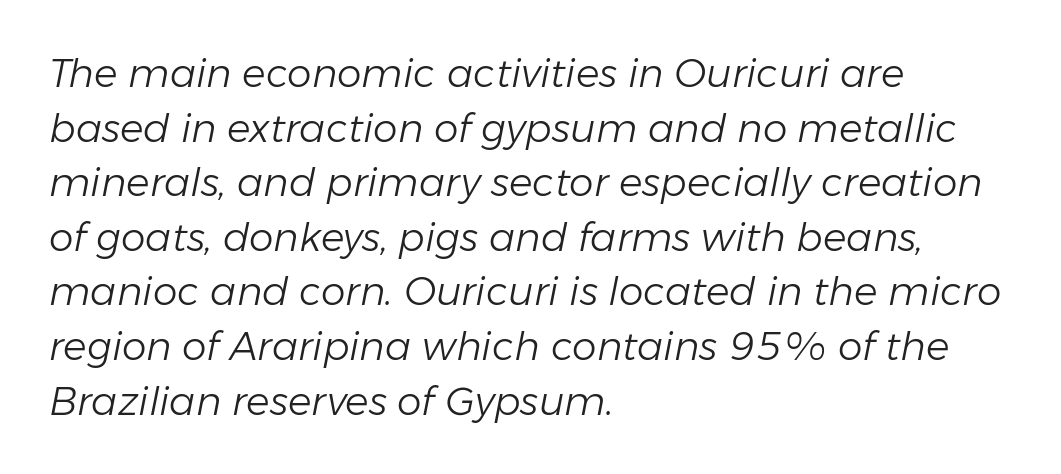
{"italic": "yes", "lean": "right", "slant_degrees": 11, "bold": "no", "weight": "light", "width": "normal", "stroke_contrast": "low", "x_height": "medium", "monospaced": "no", "underline": "no", "align": "left", "line_spacing": "normal", "line_spacing_ratio": 1.4, "letter_spacing": "normal", "letter_spacing_em": 0.0, "glyph_px": 39}
